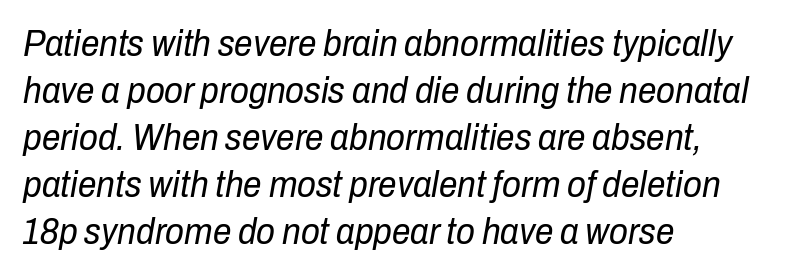
Q: Is the text bold? A: No.
Q: Is the text italic (slanted)? A: Yes, it leans right by about 10 degrees.
Q: Is the text underlined? A: No.
Q: How is the paragraph aligned? A: Left-aligned.
Q: Is the spacing between letters normal or unusually wide? A: Normal.
Q: Is the spacing between lines tight, normal or loose? A: Normal.
Q: Width (condensed, normal, or wide)? A: Condensed.
Q: Stroke contrast? A: Low.
Q: x-height? A: Medium.
Q: Monospaced? A: No.
